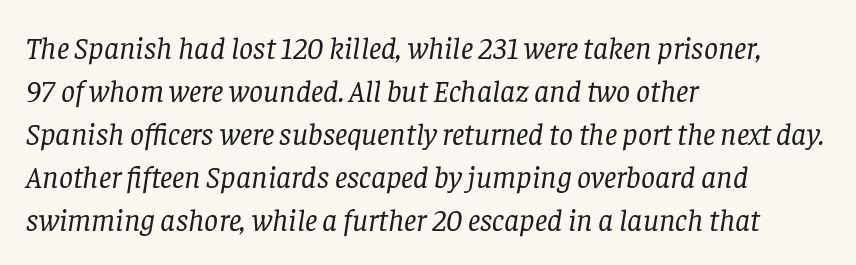
{"serif": "yes", "italic": "yes", "lean": "right", "slant_degrees": 8, "bold": "no", "weight": "regular", "width": "normal", "stroke_contrast": "low", "x_height": "large", "monospaced": "no", "underline": "no", "align": "left", "line_spacing": "normal", "line_spacing_ratio": 1.39, "letter_spacing": "normal", "letter_spacing_em": 0.0, "glyph_px": 31}
